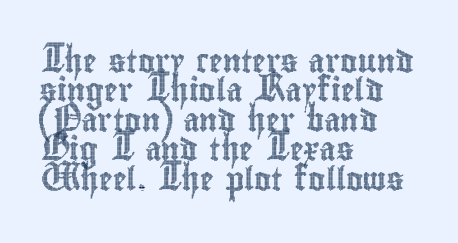
The image shows 23 px text type, upright; set left-aligned, normal line spacing (1.28x), normal letter spacing, not underlined.
